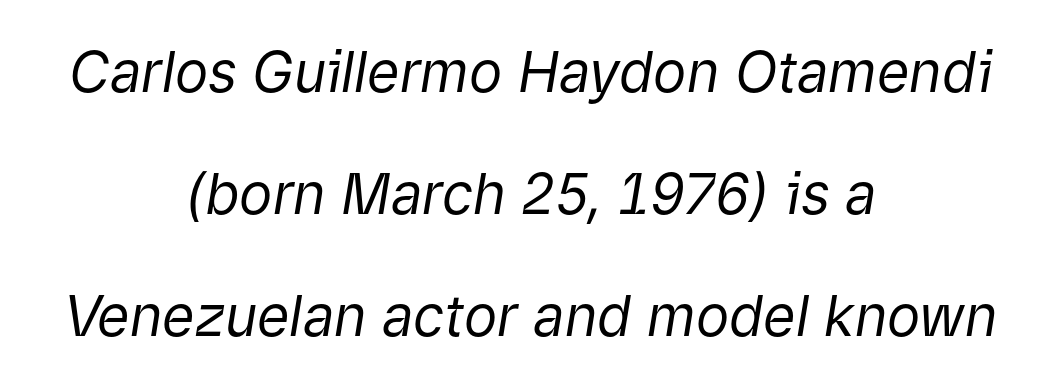
The image shows 56 px regular-weight type, italic (leaning right); set centered, loose line spacing (2.18x), normal letter spacing, not underlined; low stroke contrast and a medium x-height.
